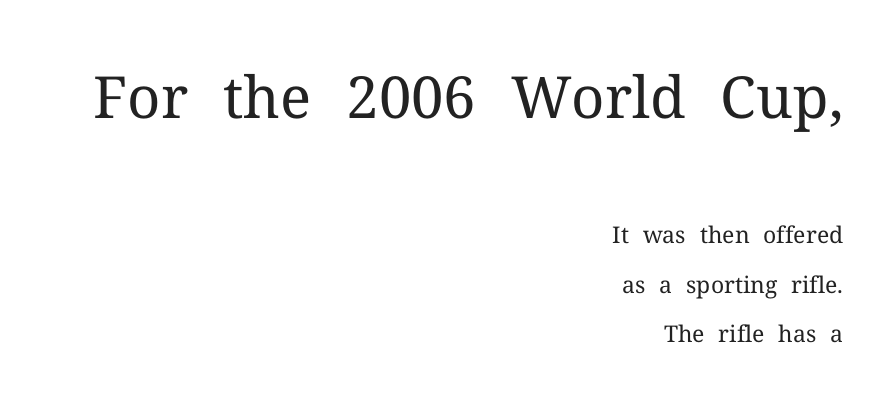
The image shows 58 px regular-weight serif type, upright; set right-aligned, loose line spacing (2.15x), normal letter spacing, not underlined; the first (top) block is 2.52x larger; medium stroke contrast and a medium x-height.
